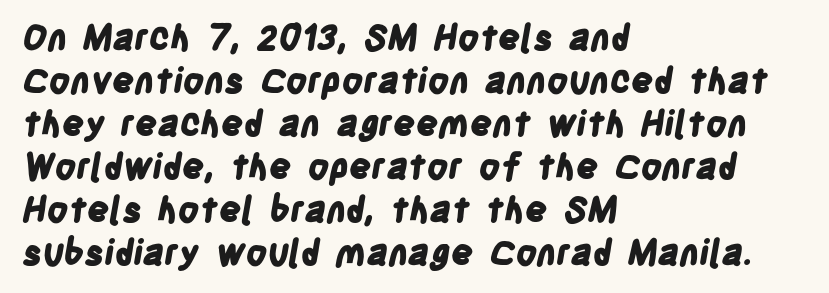
The image shows 35 px bold, condensed sans-serif type; set left-aligned, line spacing 1.23x, normal letter spacing, not underlined; low stroke contrast and a large x-height.
